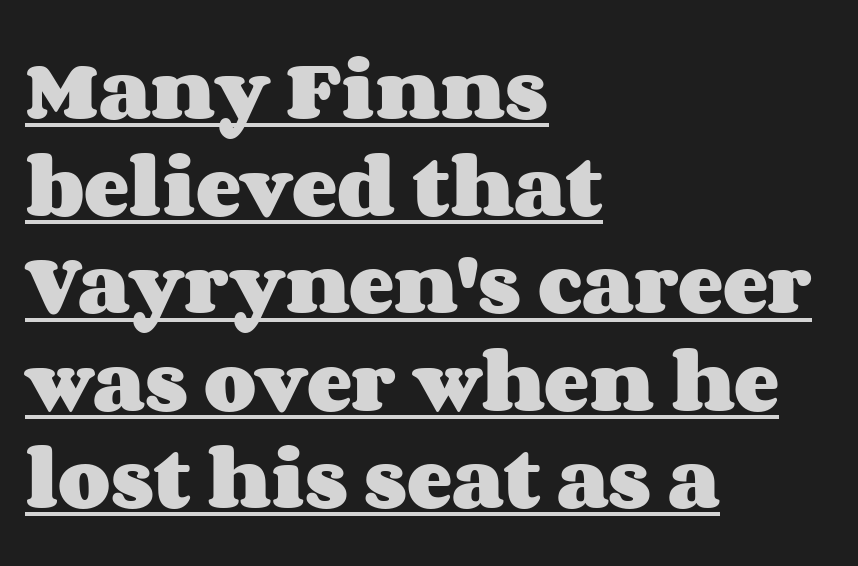
{"italic": "no", "bold": "yes", "weight": "heavy", "width": "wide", "stroke_contrast": "medium", "x_height": "large", "monospaced": "no", "underline": "yes", "align": "left", "line_spacing": "normal", "line_spacing_ratio": 1.43, "letter_spacing": "normal", "letter_spacing_em": 0.0, "glyph_px": 68}
